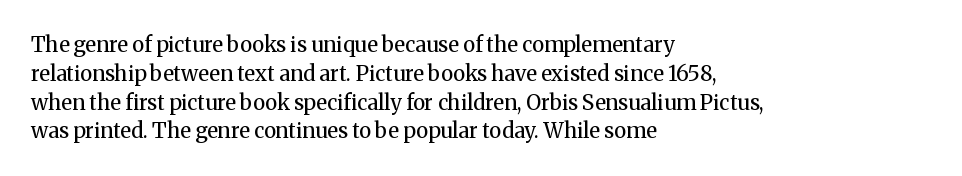
The image shows 21 px text type, upright; set left-aligned, normal line spacing (1.37x), normal letter spacing, not underlined.
